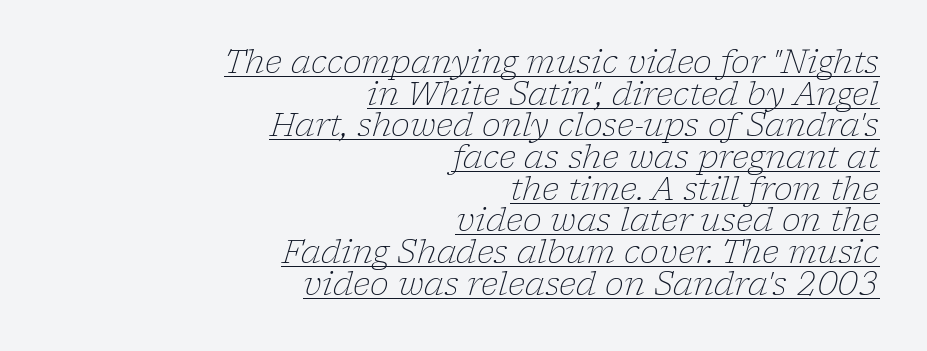
This sample is right-justified, so line beginnings fall wherever the words allow. This is oblique type, the kind used for emphasis or titles. Honestly, the underline is the first thing you notice here. Look at the tracking — it's just the regular setting, nothing added.
